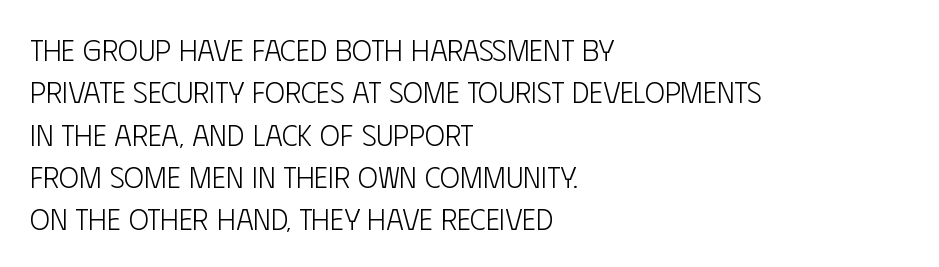
The image shows 30 px light, condensed sans-serif type, upright; set left-aligned, normal line spacing (1.41x), normal letter spacing, not underlined; low stroke contrast and a large x-height.
